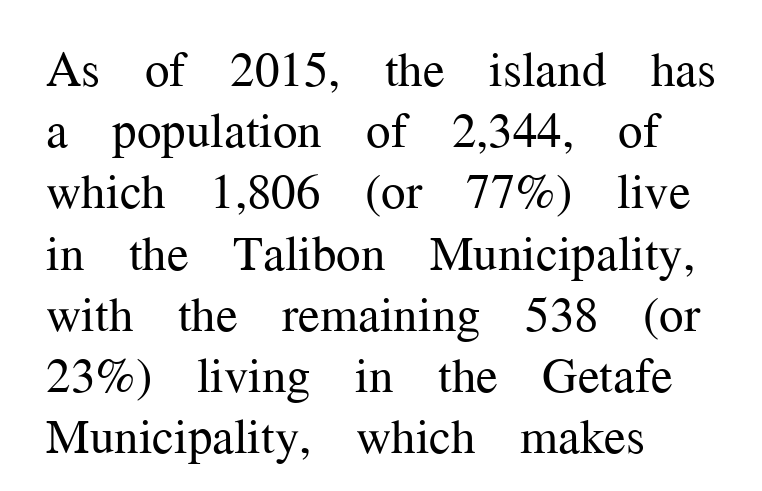
The image shows 49 px regular-weight serif type, upright; set left-aligned, normal line spacing (1.25x), normal letter spacing, not underlined; medium stroke contrast and a medium x-height.
